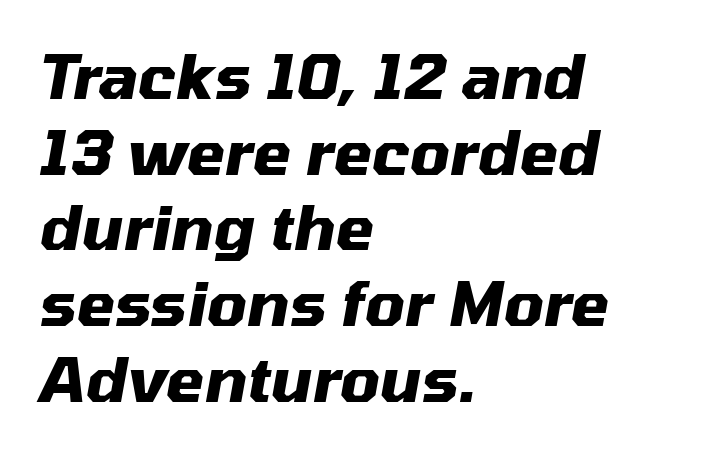
Q: Is the text bold? A: Yes.
Q: Is the text italic (slanted)? A: Yes, it leans right by about 10 degrees.
Q: Is the text underlined? A: No.
Q: How is the paragraph aligned? A: Left-aligned.
Q: Is the spacing between letters normal or unusually wide? A: Normal.
Q: Width (condensed, normal, or wide)? A: Normal.
Q: Stroke contrast? A: Medium.
Q: x-height? A: Medium.
Q: Monospaced? A: No.
